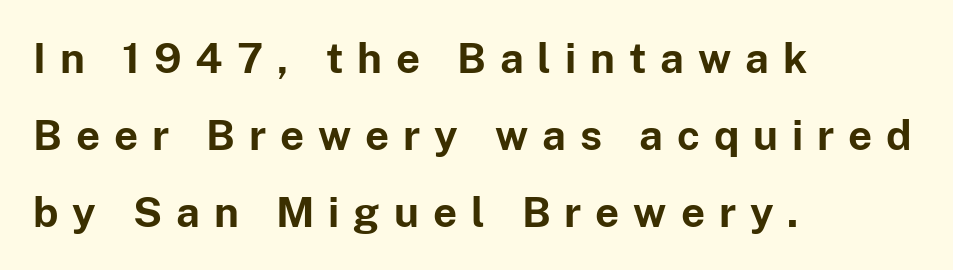
{"serif": "no", "italic": "no", "bold": "yes", "weight": "bold", "width": "normal", "stroke_contrast": "low", "x_height": "medium", "monospaced": "no", "underline": "no", "align": "left", "line_spacing_ratio": 1.83, "letter_spacing": "wide", "letter_spacing_em": 0.33, "glyph_px": 42}
